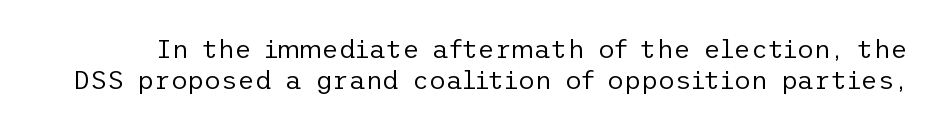
The image shows 26 px text type, upright; set line spacing 1.21x, normal letter spacing, not underlined.
